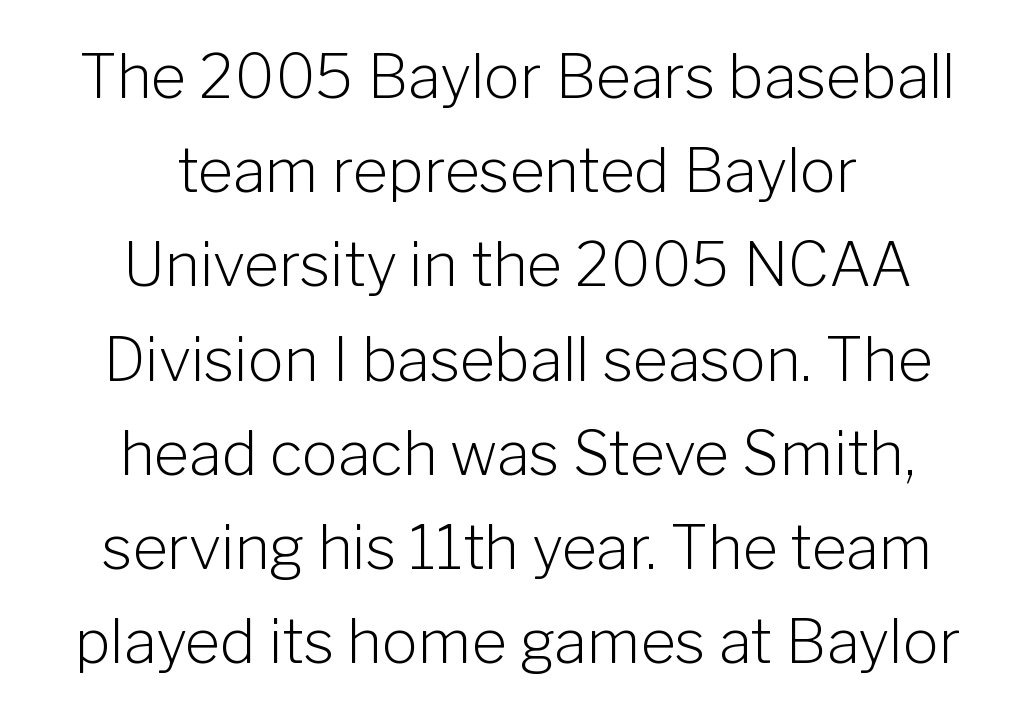
These lines were composed using upright roman letters. Just letters on the line, the space beneath them empty. Spacing verdict: proportional, widths tailored to each character. Inter-character spacing is left at the font's built-in metrics. Baseline-to-baseline distance is the conventional proportion of letter height.
